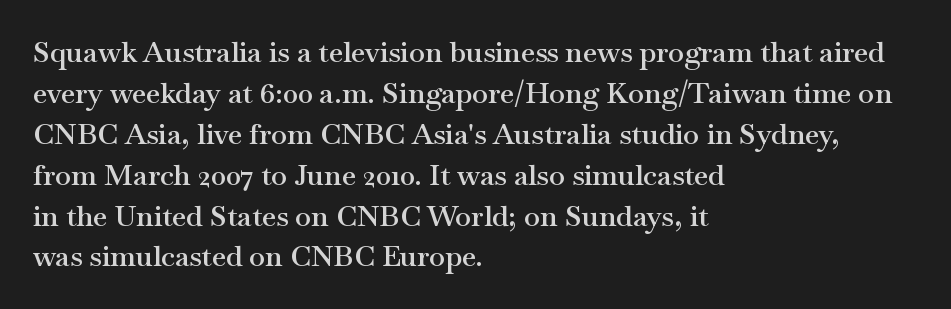
Lines of text with bare space underneath. Heft: intermediate — a semibold. Compared with a centered layout, this one pins lines to the left instead. The typography opts for an upright posture over an oblique one. This sample uses plain, unmodified letter spacing. The designer went with a serif here, giving each stem small feet.
